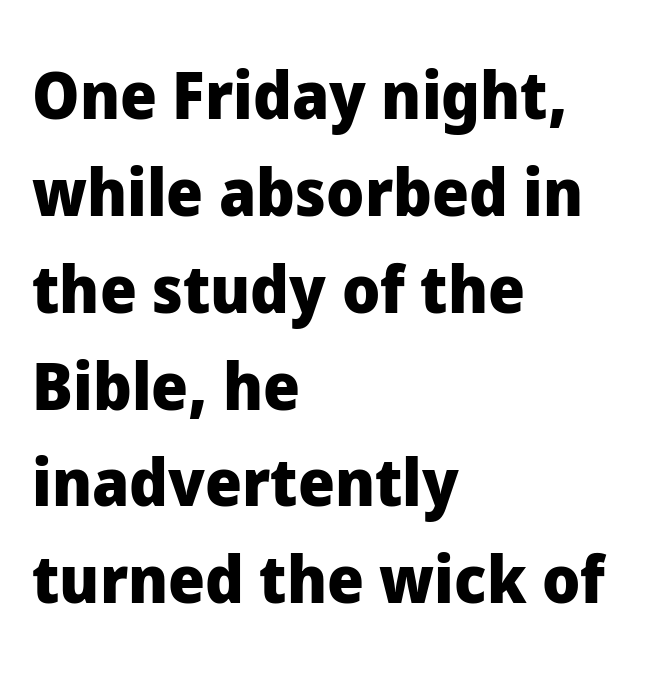
The paragraph shown leans on its left margin. Inter-character spacing is left at the font's built-in metrics. The area under the type is left untouched. Compared with an ordinary text face, these strokes are far heavier — a full bold. Here the designer chose a conventional face with non-uniform glyph widths. The vertical gap from one line to the next is medium.
